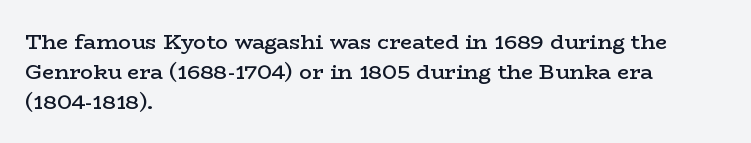
The image shows 21 px text type, upright; set left-aligned, normal line spacing (1.42x), normal letter spacing, not underlined.
